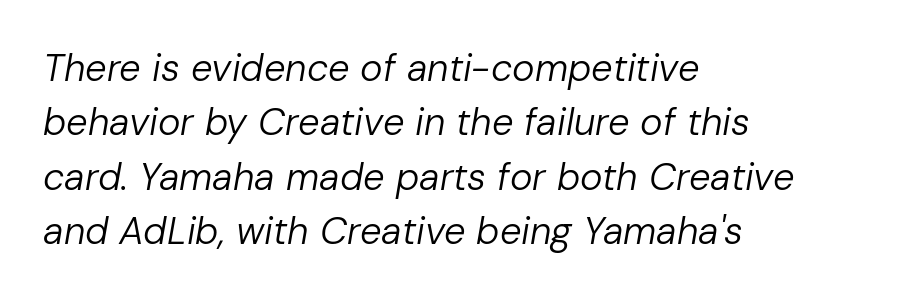
The font is comparable to plain body text, perhaps lighter. In terms of posture, this sample is oblique. Typeset ragged right — the left edge is the straight one. Varying glyph widths throughout — classic text-font behaviour. Regarding leading, the lines here are spaced in the standard way.
